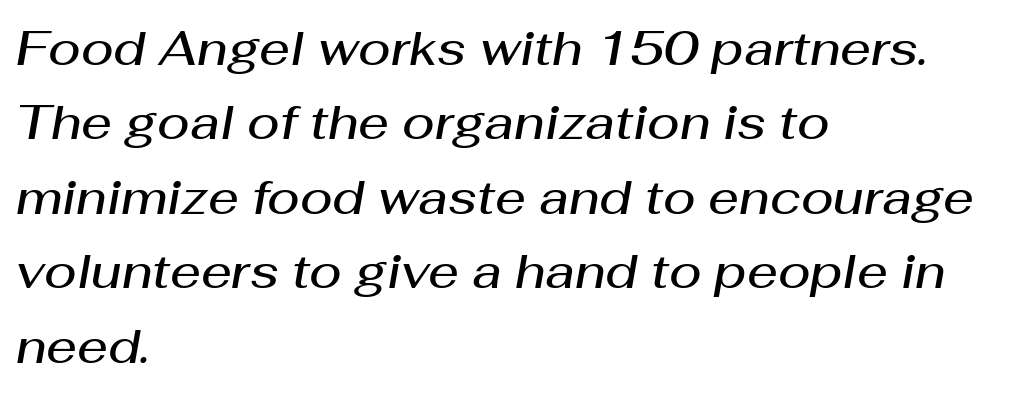
Q: Is the text bold? A: Semi-bold.
Q: Is the text italic (slanted)? A: Yes, it leans right by about 10 degrees.
Q: Is the text underlined? A: No.
Q: How is the paragraph aligned? A: Left-aligned.
Q: Is the spacing between letters normal or unusually wide? A: Normal.
Q: Is the spacing between lines tight, normal or loose? A: Normal.
Q: Width (condensed, normal, or wide)? A: Normal.
Q: Stroke contrast? A: Medium.
Q: x-height? A: Medium.
Q: Monospaced? A: No.
